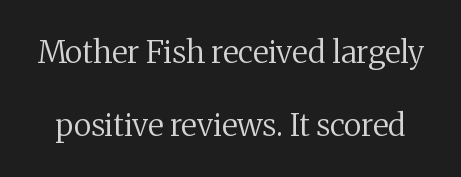
The string is rendered with underlining switched off. Is this a fixed-width face? No — the glyphs have proportional, varying widths. Style check: upright. Rows of type keep a wide berth in the vertical direction.
